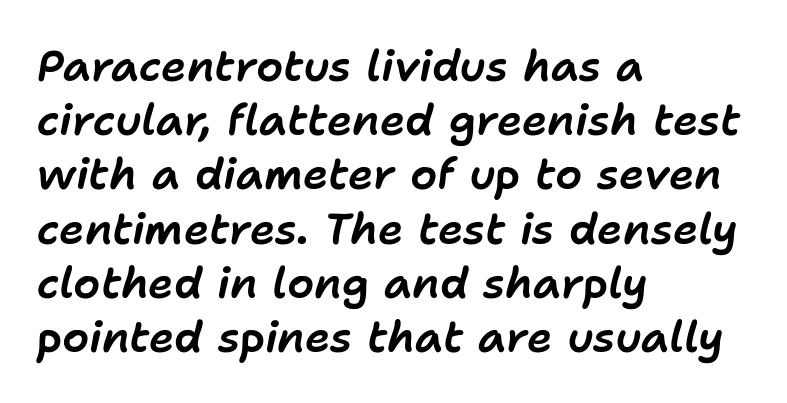
The specimen reads as italic at a glance. Each letter keeps its own natural width here, so spacing adapts to shape. Reading down the column, the eye jumps a familiar distance to each next line. The paragraph has a hard left edge and a soft right edge. Words float on clear page, feet unadorned. You could call the tracking neutral — neither tight nor loose.
